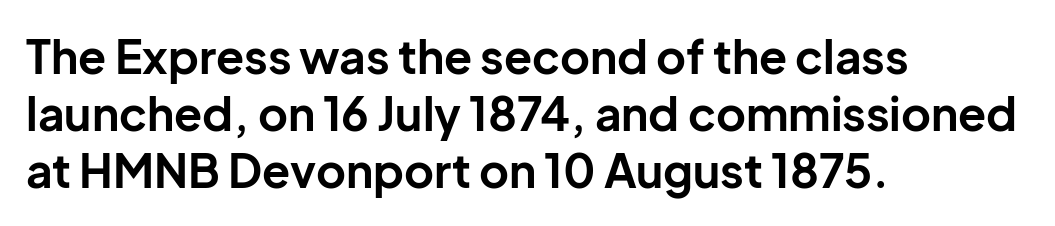
Designer's note — italics off, roman on. Check where the strokes stop: nothing finishes them off — pure sans. Heavy, bold letterforms. This sample is left-justified, so line endings fall wherever the words run out. Each letter keeps its own natural width here, so spacing adapts to shape.
